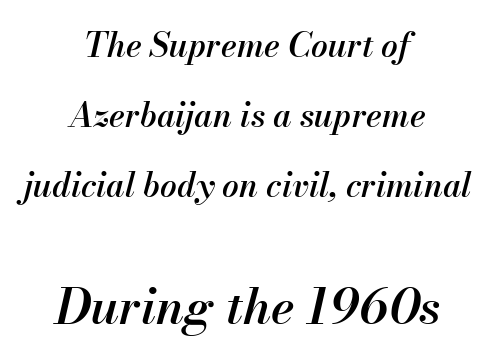
Q: Is the text bold? A: Semi-bold.
Q: Is the text italic (slanted)? A: Yes, it leans right by about 13 degrees.
Q: Is the text underlined? A: No.
Q: How is the paragraph aligned? A: Centered.
Q: Is the spacing between letters normal or unusually wide? A: Normal.
Q: Is the spacing between lines tight, normal or loose? A: Loose.
Q: Which block of text is set in a larger size, the first (top) or the second (bottom)? A: The second (bottom) one.
Q: Width (condensed, normal, or wide)? A: Normal.
Q: Stroke contrast? A: Medium.
Q: x-height? A: Small.
Q: Monospaced? A: No.
